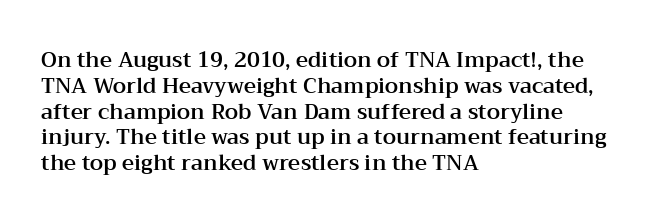
Underline: absent. This rendering uses left alignment, leaving the right contour irregular. A typesetter would mark this as roman, not italic. In terms of letterspacing, this is plain default setting.
